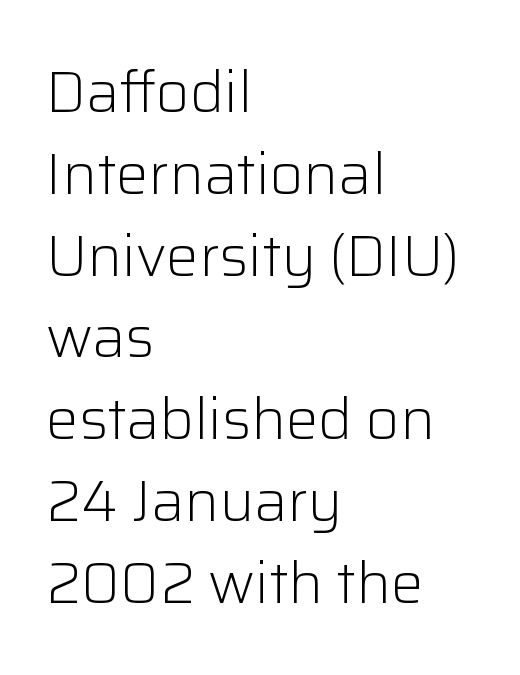
Q: Is the text bold? A: No.
Q: Is the text italic (slanted)? A: No, it is upright.
Q: Is the typeface a serif or a sans-serif typeface? A: Sans-serif.
Q: Is the text underlined? A: No.
Q: How is the paragraph aligned? A: Left-aligned.
Q: Is the spacing between letters normal or unusually wide? A: Normal.
Q: Is the spacing between lines tight, normal or loose? A: Normal.
Q: Width (condensed, normal, or wide)? A: Normal.
Q: Stroke contrast? A: Low.
Q: x-height? A: Medium.
Q: Monospaced? A: No.
